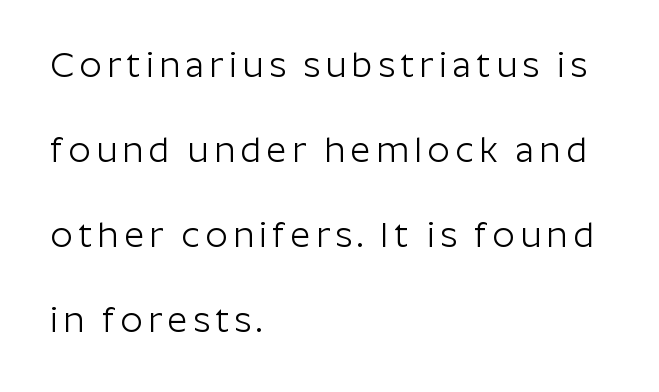
Compared with a typical body face, this is equally light or lighter still. Are there feet on the stems? There aren't — it's a sans. Typeset ragged right — the left edge is the straight one. Ascenders rise straight up at ninety degrees. Does the leading feel generous? Absolutely, it's lavish.
